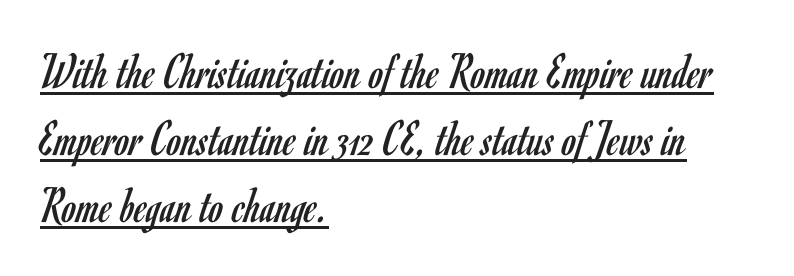
A sans-serif font was chosen for this passage. This is not heavy type; no bold has been used. Horizontal alignment here is leftward, the default for most running prose.
